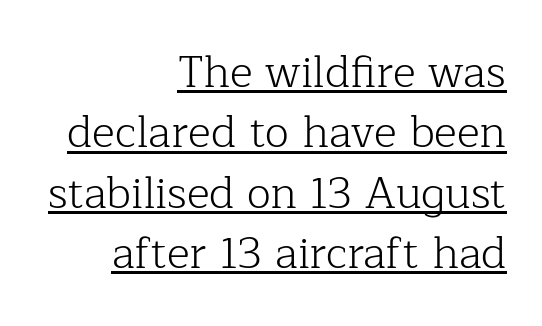
{"serif": "yes", "italic": "no", "bold": "no", "weight": "light", "width": "normal", "stroke_contrast": "low", "x_height": "medium", "monospaced": "no", "underline": "yes", "align": "right", "line_spacing": "normal", "line_spacing_ratio": 1.37, "letter_spacing": "normal", "letter_spacing_em": 0.0, "glyph_px": 44}
